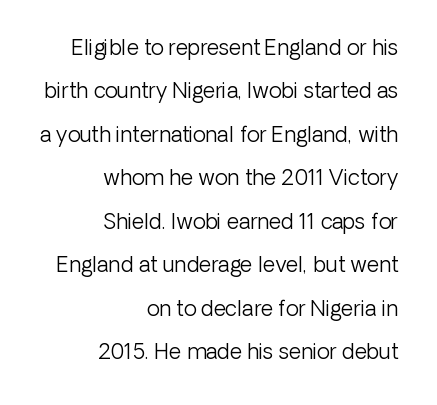
This sample uses an upright cut, with every glyph sitting square on the baseline. You could call the tracking neutral — neither tight nor loose. Line ends are locked; line starts wander. These lines stand farther apart than default settings would place them. Nobody drew a line under any word here. These glyphs show unthickened strokes, regular width or finer.
